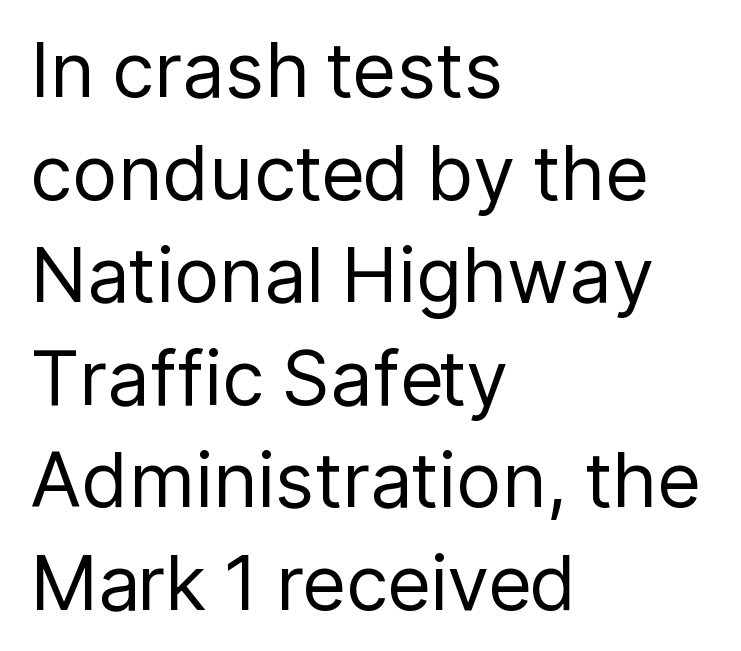
The type is set solid horizontally, with unmodified tracking. Compared with a centered layout, this one pins lines to the left instead. Each letter's strokes conclude bluntly, with no projecting serifs. Stroke mass is kept to a normal reading level or below. Quick note: not italic, upright.
